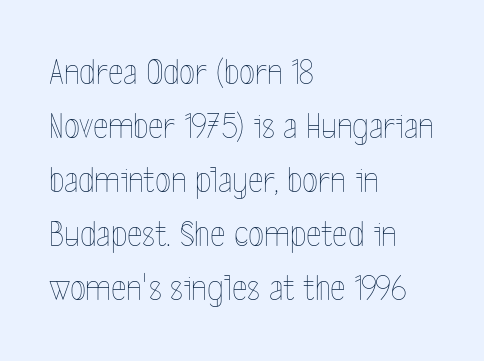
Type without underlining. Characters remain perfectly vertical along every line. The passage shown is not bold in any degree. A classic flush-left, rag-right setting is used for this passage. Standard letterfit; no display-style spreading of the glyphs.
